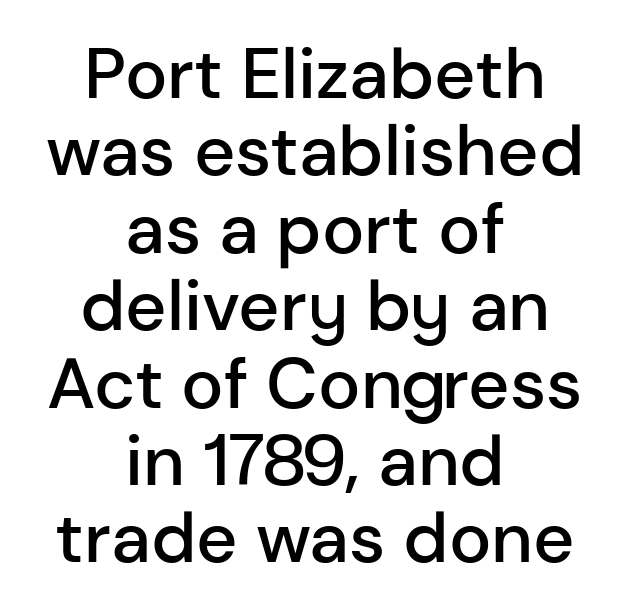
The image shows 71 px semibold sans-serif type, upright; set centered, tight line spacing (1.09x), normal letter spacing, not underlined; low stroke contrast and a medium x-height.
